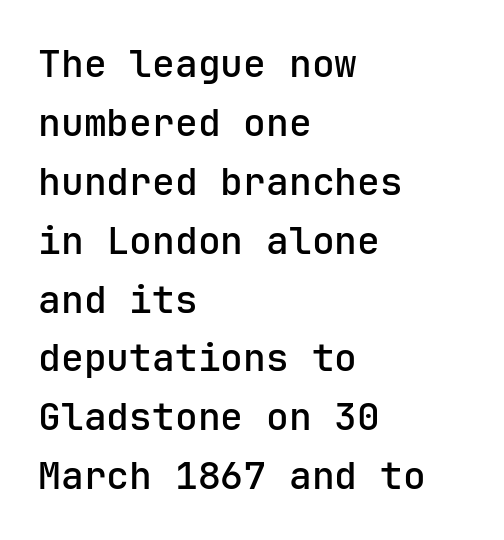
The image shows 38 px semibold sans-serif type, upright; set left-aligned, normal line spacing (1.55x), normal letter spacing, not underlined; low stroke contrast and a medium x-height.
